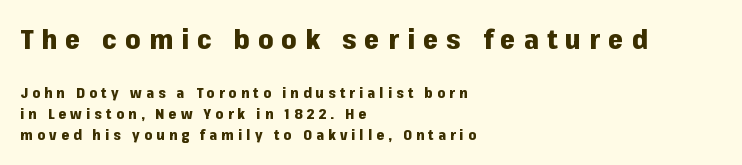
Vertical strokes here are truly vertical. These lines stack with their left ends in a neat column. These words are printed bold, with thick strokes throughout. The rendering shrinks the type as you move from the upper chunk to the lower. The rows are spaced the way most documents space them. The tracking reads as deliberately expanded to a designer's eye.
